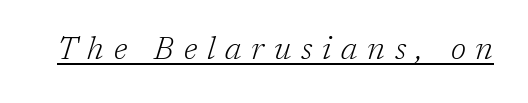
Q: Is the text bold? A: No.
Q: Is the text italic (slanted)? A: Yes, it leans right by about 17 degrees.
Q: Is the typeface a serif or a sans-serif typeface? A: Serif.
Q: Is the text underlined? A: Yes.
Q: Is the spacing between letters normal or unusually wide? A: Unusually wide.
Q: Width (condensed, normal, or wide)? A: Normal.
Q: Stroke contrast? A: Low.
Q: x-height? A: Medium.
Q: Monospaced? A: No.
